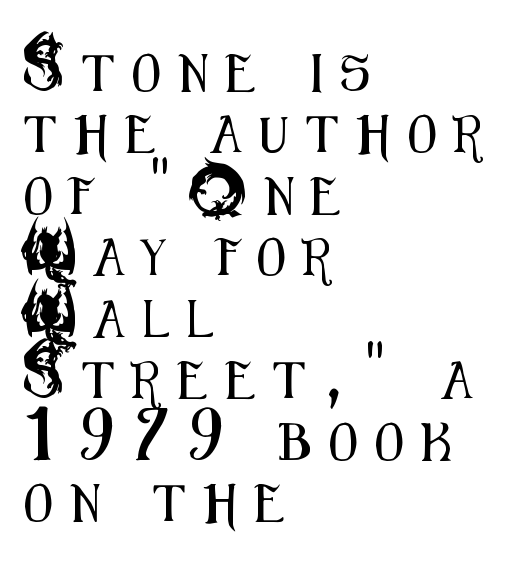
{"serif": "no", "italic": "no", "width": "condensed", "stroke_contrast": "medium", "x_height": "small", "monospaced": "no", "underline": "no", "align": "left", "line_spacing": "normal", "line_spacing_ratio": 1.66, "letter_spacing": "wide", "letter_spacing_em": 0.49, "glyph_px": 37}
